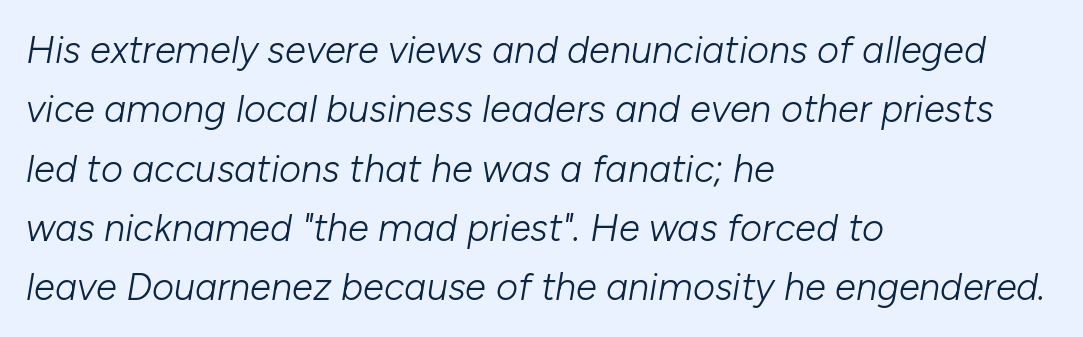
{"italic": "yes", "lean": "right", "slant_degrees": 10, "bold": "no", "weight": "light", "width": "normal", "stroke_contrast": "low", "x_height": "medium", "monospaced": "no", "underline": "no", "align": "left", "line_spacing": "normal", "line_spacing_ratio": 1.56, "letter_spacing": "normal", "letter_spacing_em": 0.0, "glyph_px": 38}
